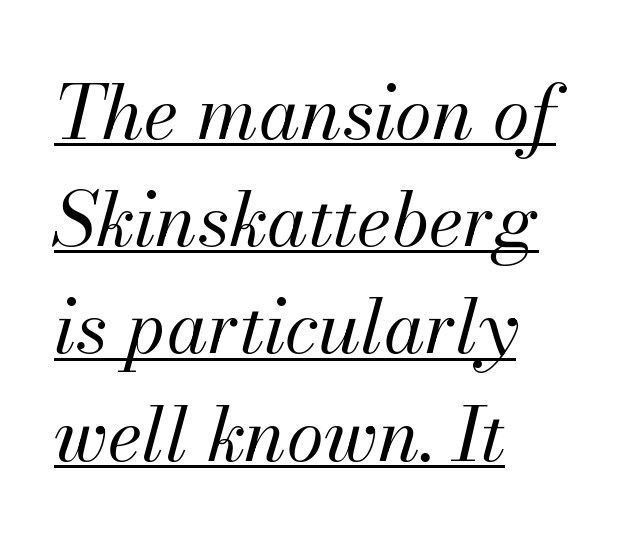
{"italic": "yes", "lean": "right", "slant_degrees": 13, "bold": "no", "weight": "regular", "width": "normal", "stroke_contrast": "medium", "x_height": "small", "monospaced": "no", "underline": "yes", "align": "left", "line_spacing": "normal", "line_spacing_ratio": 1.43, "letter_spacing": "normal", "letter_spacing_em": 0.0, "glyph_px": 75}
